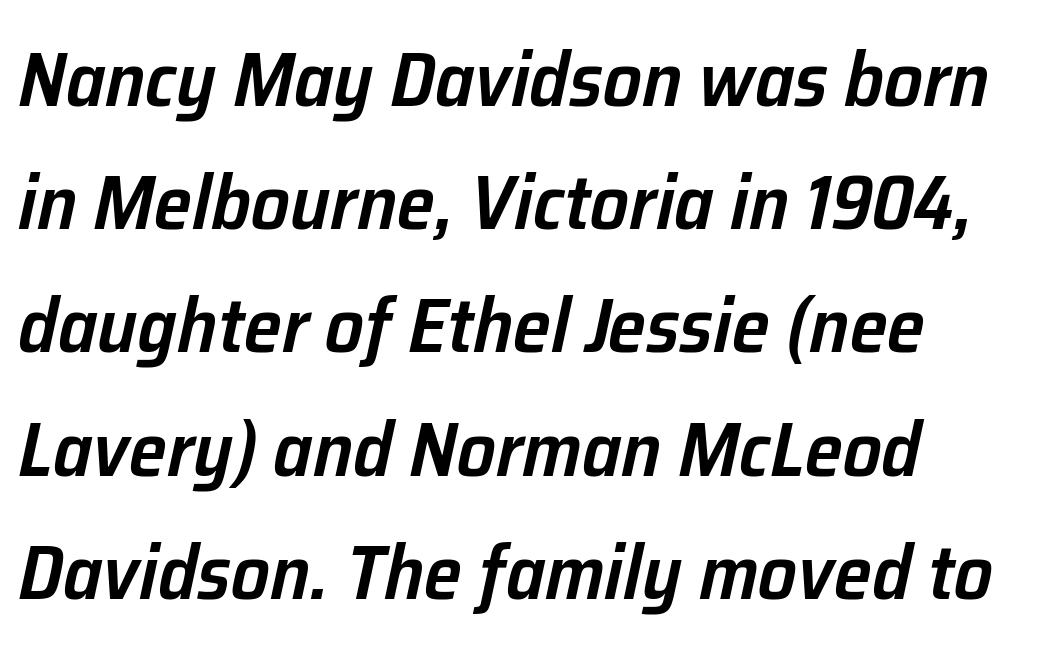
{"italic": "yes", "lean": "right", "slant_degrees": 12, "bold": "semi", "weight": "semibold", "width": "normal", "stroke_contrast": "low", "x_height": "medium", "monospaced": "no", "underline": "no", "align": "left", "line_spacing": "normal", "line_spacing_ratio": 1.6, "letter_spacing": "normal", "letter_spacing_em": 0.0, "glyph_px": 77}
